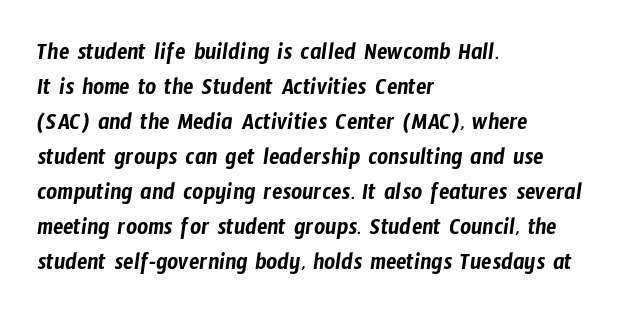
Students, note that the glyphs here touch the page at normal intervals. Left-aligned paragraph, ragged on the right. Check the space under the baseline: it is left empty. Notice how descenders clear the ascenders below comfortably — that's standard leading.
